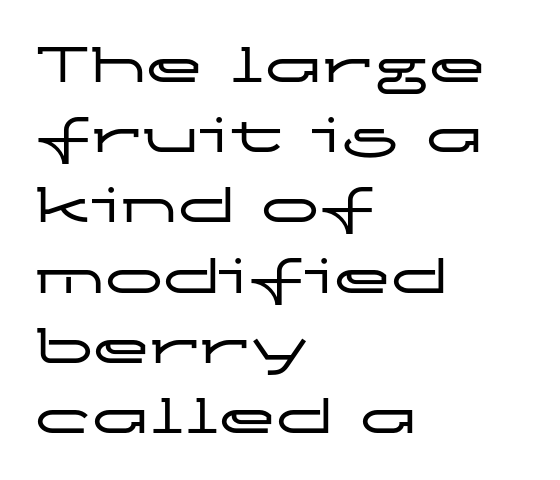
The image shows 58 px wide sans-serif type, upright; set left-aligned, line spacing 1.21x, normal letter spacing, not underlined; low stroke contrast and a medium x-height.
